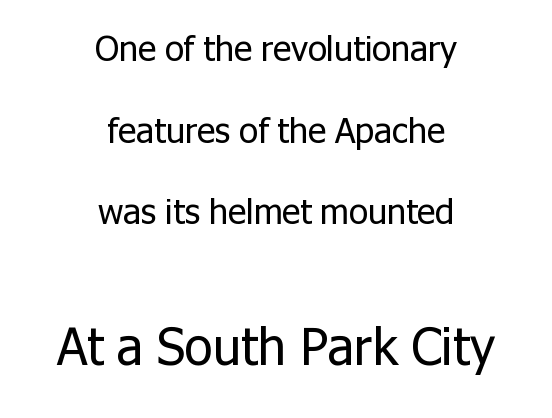
These lines are rendered in a variable-pitch font. Tracking value appears to be zero — textbook default spacing. Letterform terminals end flat and unadorned throughout the passage. Summary of vertical rhythm: relaxed, with wide interline spacing. Caption: multi-line text, centered on the measure. Each stroke keeps to a modest, everyday thickness or less.
